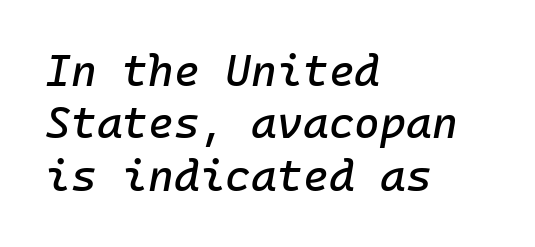
The font's italic variant was chosen for this text. Type without underlining. Line beginnings align vertically; line endings do not. The type is set solid horizontally, with unmodified tracking.
